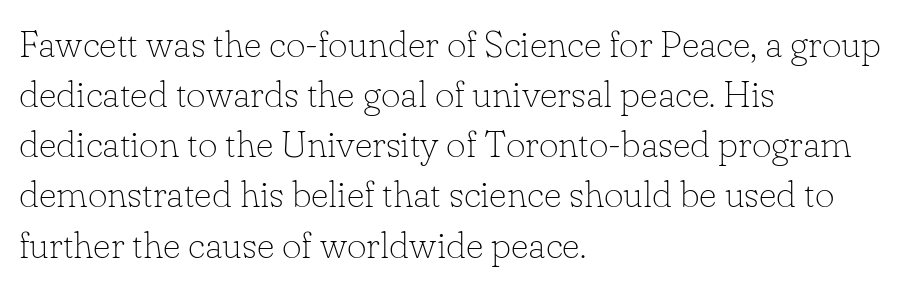
{"serif": "yes", "italic": "no", "bold": "no", "weight": "thin", "width": "normal", "stroke_contrast": "low", "x_height": "small", "monospaced": "no", "underline": "no", "align": "left", "line_spacing": "normal", "line_spacing_ratio": 1.32, "letter_spacing": "normal", "letter_spacing_em": 0.0, "glyph_px": 38}
